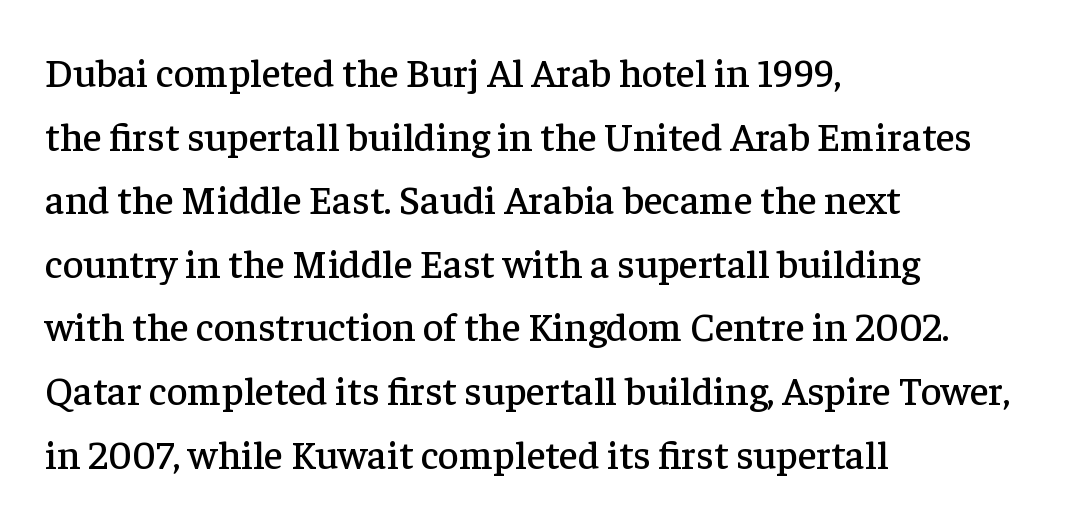
{"serif": "yes", "italic": "no", "width": "normal", "stroke_contrast": "low", "x_height": "medium", "monospaced": "no", "underline": "no", "align": "left", "line_spacing": "normal", "line_spacing_ratio": 1.59, "letter_spacing": "normal", "letter_spacing_em": 0.0, "glyph_px": 40}
